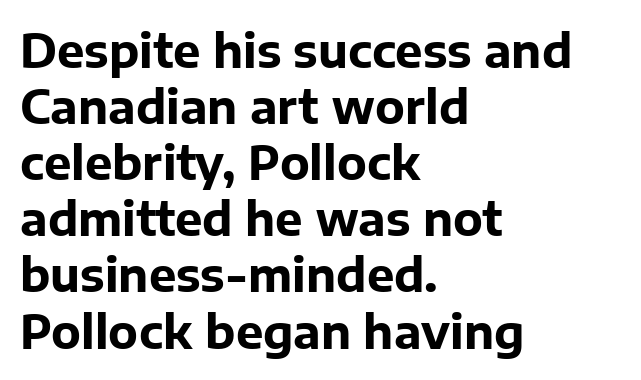
Notice how the stems are strictly vertical — no italics here. The letters advance in unequal steps, a hallmark of proportional type. Has an underline been added? It has not. Nothing unusual about the tracking: characters are spaced as the font intends.
